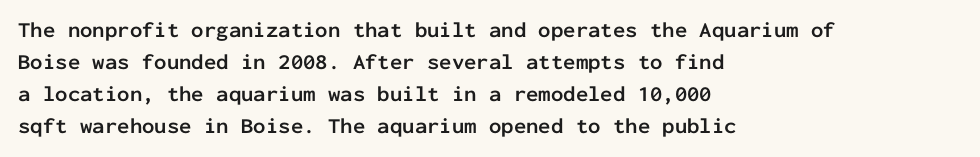
The image shows 22 px bold type, upright; set left-aligned, normal line spacing (1.46x), normal letter spacing, not underlined.
